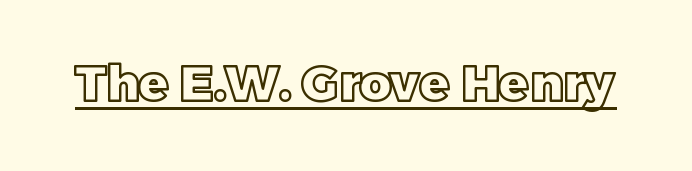
Between one letter and the next there's only the usual sliver of space. Posture: upright roman. This sample has the flowing, uneven cadence of proportional lettering. Is there an underline? Yes — a line sits under the letters.
